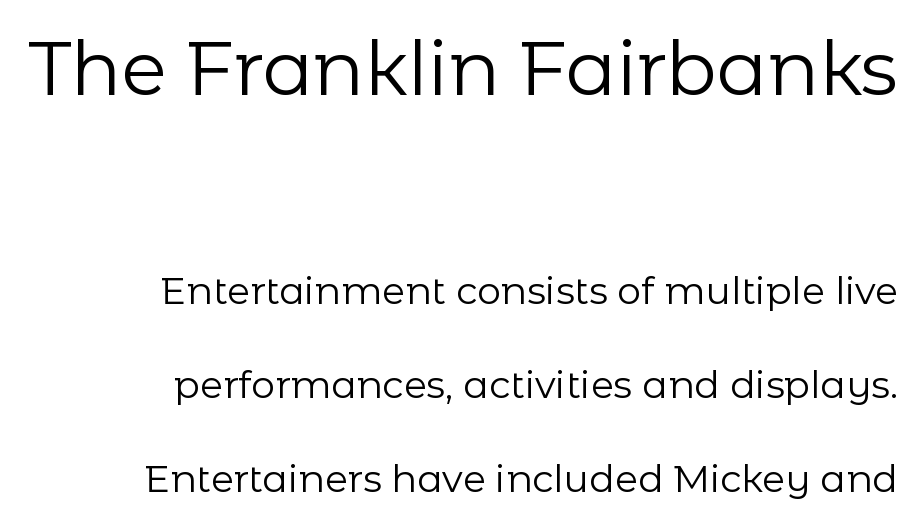
{"serif": "no", "italic": "no", "bold": "no", "weight": "regular", "width": "normal", "stroke_contrast": "low", "x_height": "medium", "monospaced": "no", "underline": "no", "align": "right", "line_spacing": "loose", "line_spacing_ratio": 2.47, "letter_spacing": "normal", "letter_spacing_em": 0.0, "larger_block": "first", "size_ratio": 1.97, "glyph_px": 75}
